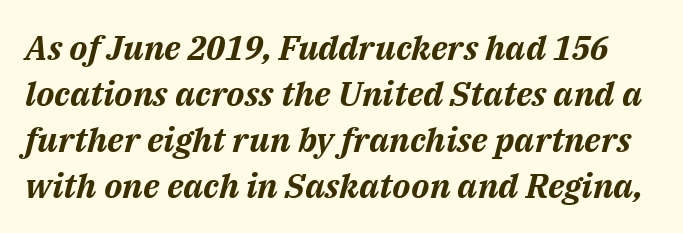
Look at the tracking — it's just the regular setting, nothing added. This block has exactly the height ordinary leading produces. The foot of each line stays bare and open. The rendering applies a slant to the glyphs.
